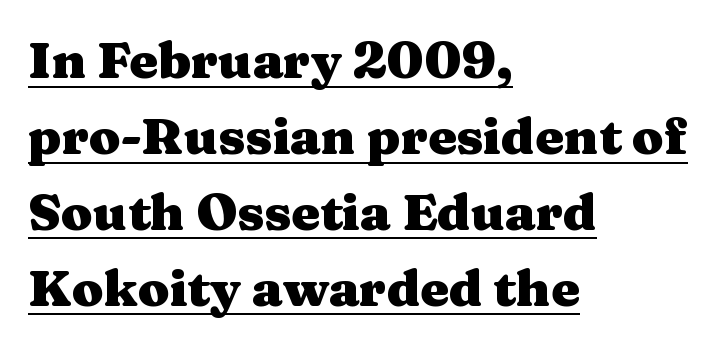
The image shows 51 px heavy, wide serif type, upright; set left-aligned, normal line spacing (1.49x), normal letter spacing, underlined; medium stroke contrast and a medium x-height.
